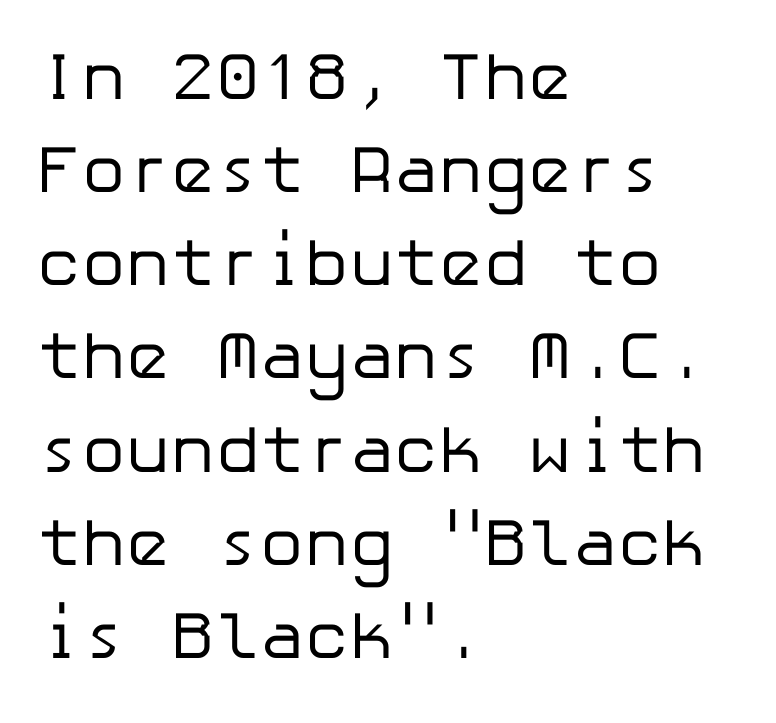
Between one letter and the next there's only the usual sliver of space. Caption: multi-line text, flush left, ragged right. Leading: standard. These lines were composed using upright roman letters. The specimen omits any rule beneath the text block's lines. The weight tops out at a normal text grade.
